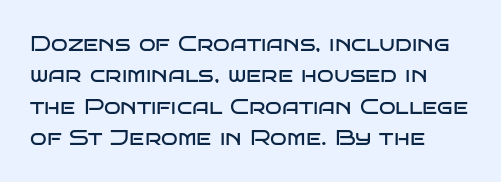
Q: Is the text bold? A: No.
Q: Is the text italic (slanted)? A: No, it is upright.
Q: Is the text underlined? A: No.
Q: How is the paragraph aligned? A: Left-aligned.
Q: Is the spacing between letters normal or unusually wide? A: Normal.
Q: Is the spacing between lines tight, normal or loose? A: Normal.
